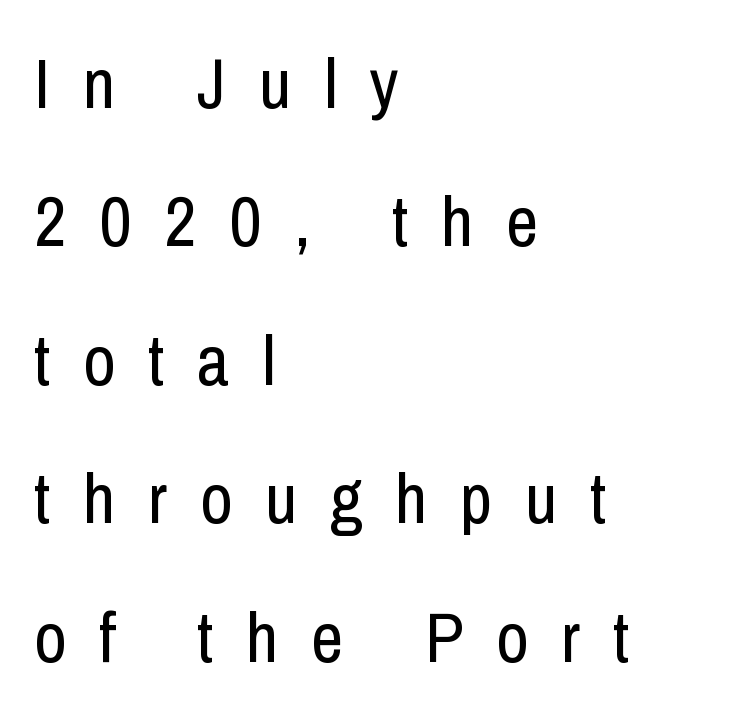
The image shows 71 px regular-weight, condensed sans-serif type, upright; set left-aligned, loose line spacing (1.95x), unusually wide letter spacing (+0.46 em), not underlined; low stroke contrast and a medium x-height.
